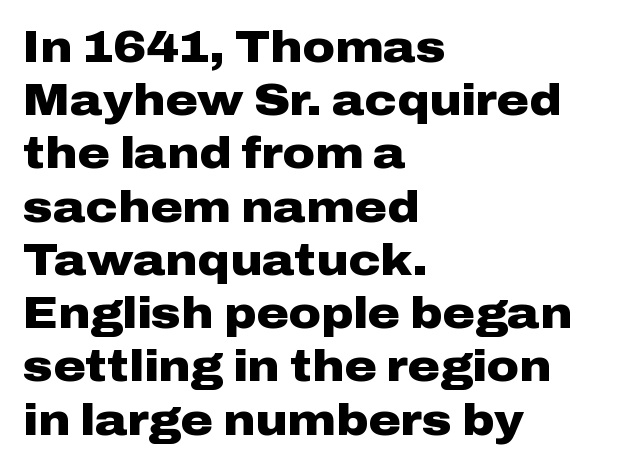
Tall strokes in this sample are plumb rather than angled. The passage shown has conventional tracking throughout. Plenty of ink on the page — the face is bold. Bare-footed words on every line.
